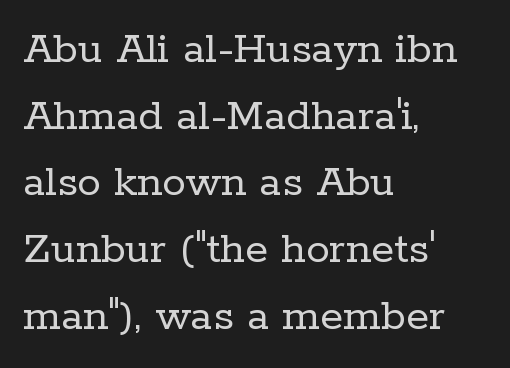
Q: Is the text bold? A: No.
Q: Is the text italic (slanted)? A: No, it is upright.
Q: Is the typeface a serif or a sans-serif typeface? A: Serif.
Q: Is the text underlined? A: No.
Q: How is the paragraph aligned? A: Left-aligned.
Q: Is the spacing between letters normal or unusually wide? A: Normal.
Q: Is the spacing between lines tight, normal or loose? A: Normal.
Q: Width (condensed, normal, or wide)? A: Normal.
Q: Stroke contrast? A: Low.
Q: x-height? A: Medium.
Q: Monospaced? A: No.
